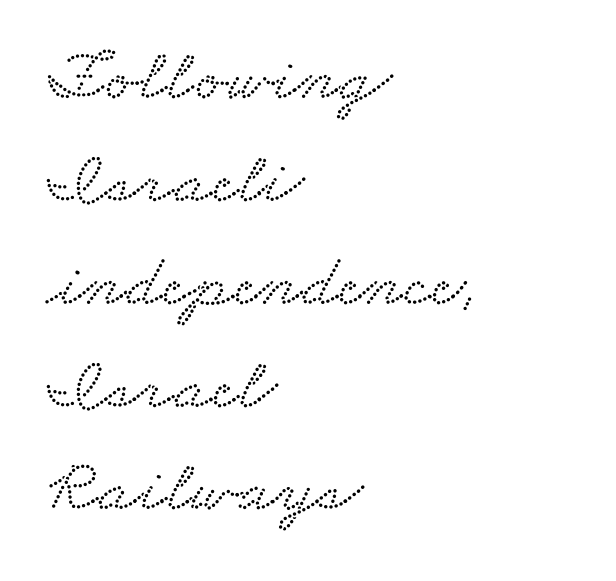
The image shows 74 px wide serif type; set left-aligned, normal line spacing (1.39x), normal letter spacing, not underlined; low stroke contrast and a small x-height.
